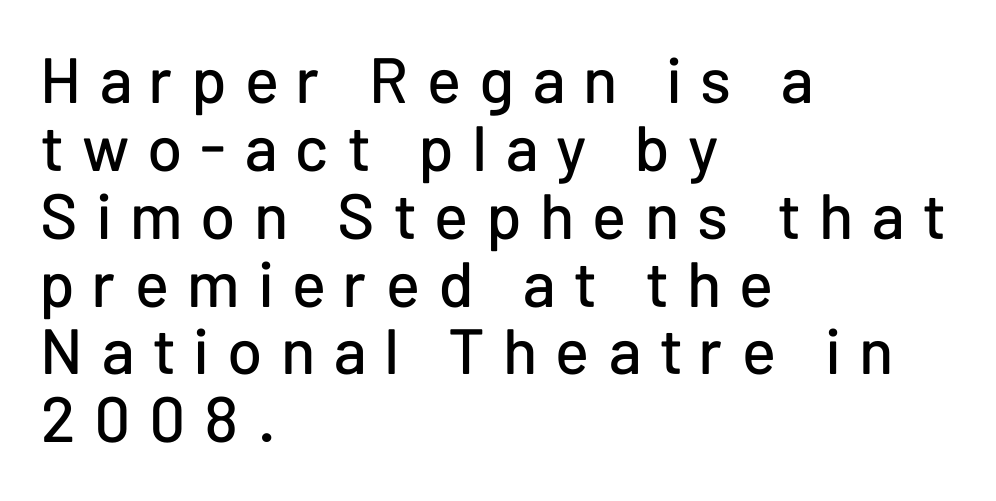
Q: Is the text italic (slanted)? A: No, it is upright.
Q: Is the typeface a serif or a sans-serif typeface? A: Sans-serif.
Q: Is the text underlined? A: No.
Q: How is the paragraph aligned? A: Left-aligned.
Q: Is the spacing between letters normal or unusually wide? A: Unusually wide.
Q: Is the spacing between lines tight, normal or loose? A: Tight.
Q: Width (condensed, normal, or wide)? A: Normal.
Q: Stroke contrast? A: Low.
Q: x-height? A: Medium.
Q: Monospaced? A: No.
